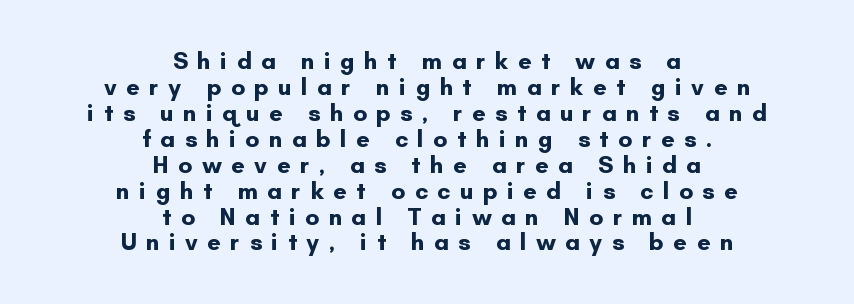
Short note: letters widely spaced. These lines were composed using upright roman letters. Words float on clear page, feet unadorned. Leading is clearly below the norm, producing a dense column. A full-strength bold gives these letters their thick strokes. Visually the block forms a symmetrical silhouette, jagged on both flanks.
